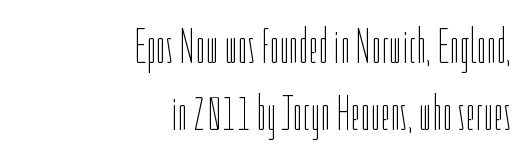
The image shows 50 px thin, condensed type, upright; set right-aligned, normal line spacing (1.35x), normal letter spacing, not underlined; low stroke contrast and a medium x-height.
